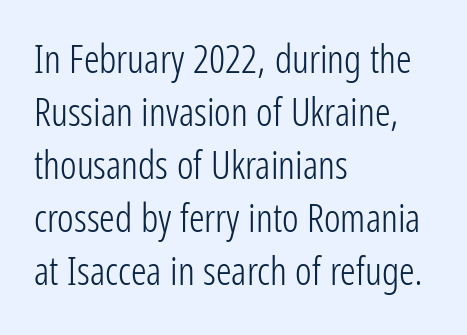
{"serif": "no", "italic": "no", "bold": "no", "weight": "light", "width": "condensed", "stroke_contrast": "low", "x_height": "medium", "monospaced": "no", "underline": "no", "align": "left", "line_spacing": "normal", "line_spacing_ratio": 1.36, "letter_spacing": "normal", "letter_spacing_em": 0.0, "glyph_px": 39}
